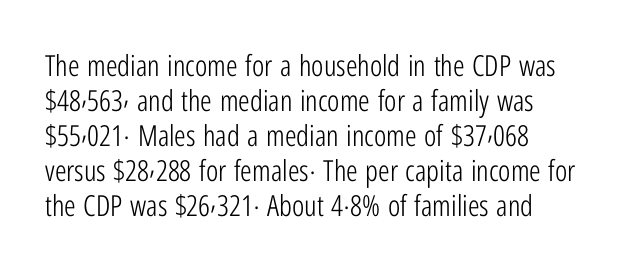
Style check: upright. Standard letterfit; no display-style spreading of the glyphs. Regarding serifs, this sample does without them. The weight would be labelled regular, book, light, or lighter still.
